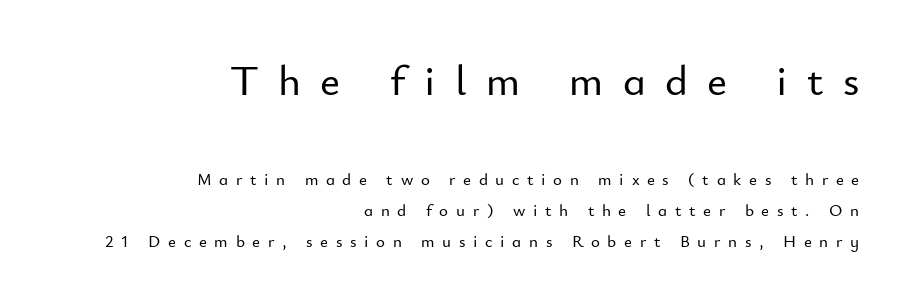
The image shows 43 px sans-serif type, upright; set right-aligned, line spacing 1.84x, unusually wide letter spacing (+0.45 em), not underlined; the first (top) block is 2.53x larger; low stroke contrast and a small x-height.
